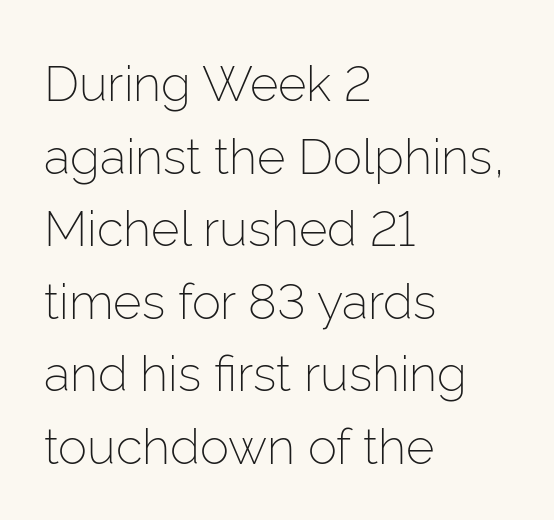
{"serif": "no", "italic": "no", "bold": "no", "weight": "light", "width": "normal", "stroke_contrast": "low", "x_height": "medium", "monospaced": "no", "underline": "no", "align": "left", "line_spacing": "normal", "line_spacing_ratio": 1.48, "letter_spacing": "normal", "letter_spacing_em": 0.0, "glyph_px": 49}
